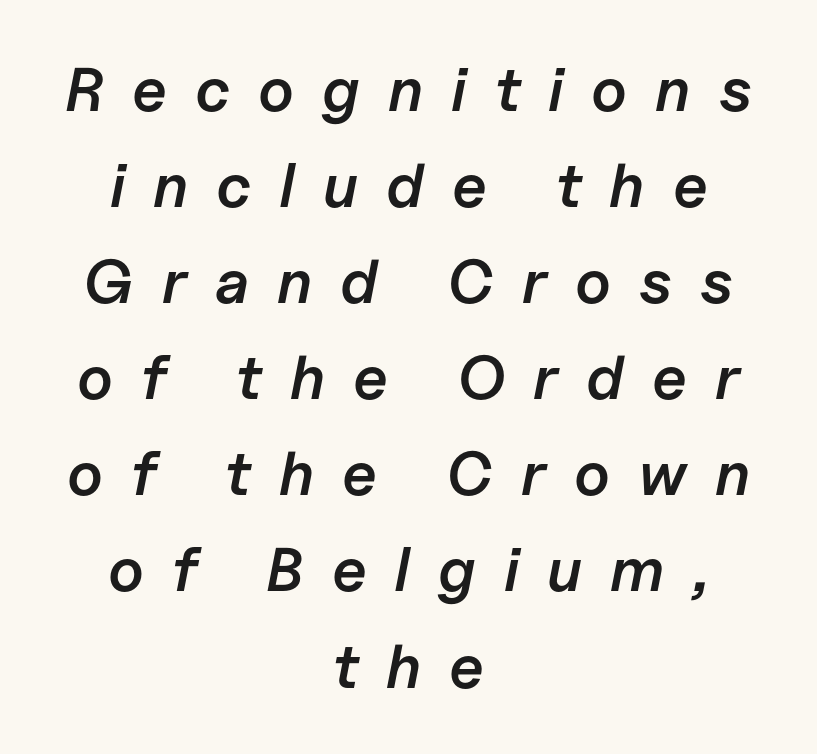
{"italic": "yes", "lean": "right", "slant_degrees": 11, "bold": "semi", "weight": "semibold", "width": "normal", "stroke_contrast": "low", "x_height": "medium", "monospaced": "no", "underline": "no", "align": "center", "line_spacing": "normal", "line_spacing_ratio": 1.55, "letter_spacing": "wide", "letter_spacing_em": 0.45, "glyph_px": 62}
